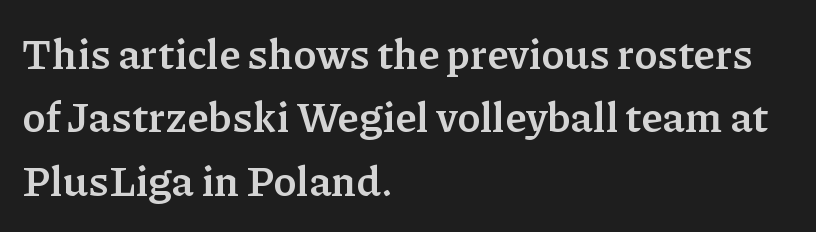
Is the block centered? No — it sits flush against the left margin. Varying glyph widths throughout — classic text-font behaviour. Each new line begins a customary step beneath the previous one. Stroke thickness is high; the sample reads as a true bold. The gaps between neighbouring characters are ordinary and unremarkable. Type without underlining.
